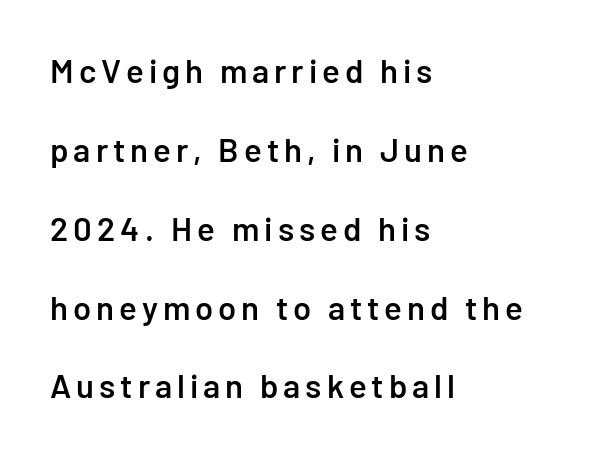
This sample uses an upright cut, with every glyph sitting square on the baseline. Rule under the text: the space is simply empty. Each letter keeps its own natural width here, so spacing adapts to shape. What weight is shown? A semibold, between regular and bold. Classification — sans serif. Every row of glyphs begins at an identical x-position on the left.
